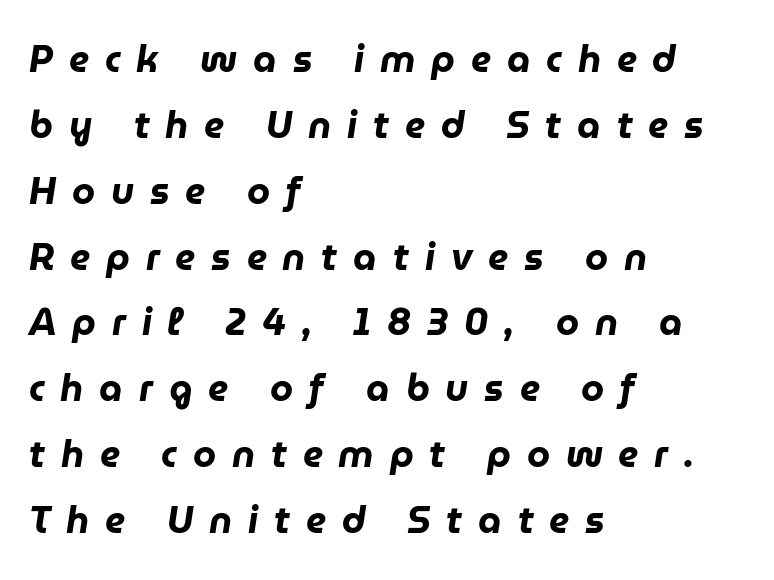
Q: Is the text bold? A: Yes.
Q: Is the text italic (slanted)? A: Yes, it leans right by about 9 degrees.
Q: Is the text underlined? A: No.
Q: How is the paragraph aligned? A: Left-aligned.
Q: Is the spacing between letters normal or unusually wide? A: Unusually wide.
Q: Width (condensed, normal, or wide)? A: Normal.
Q: Stroke contrast? A: Low.
Q: x-height? A: Medium.
Q: Monospaced? A: No.
